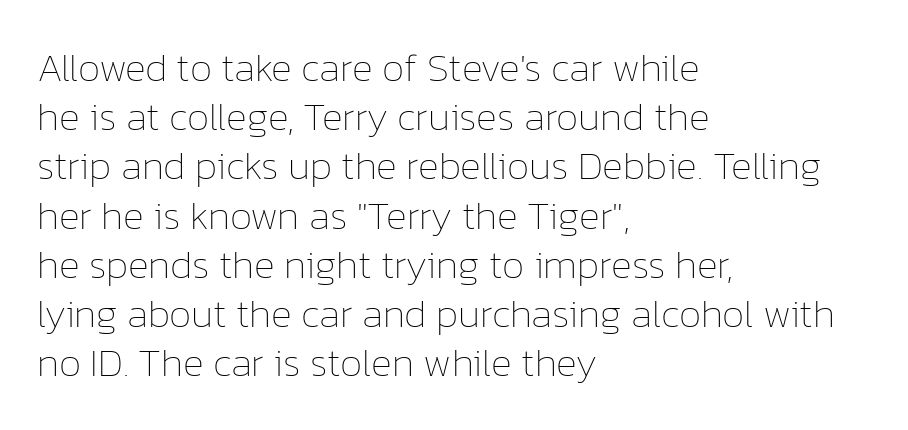
{"italic": "no", "bold": "no", "weight": "thin", "width": "normal", "stroke_contrast": "low", "x_height": "medium", "monospaced": "no", "underline": "no", "align": "left", "line_spacing_ratio": 1.23, "letter_spacing": "normal", "letter_spacing_em": 0.0, "glyph_px": 40}
